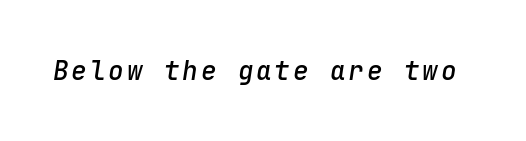
{"italic": "yes", "lean": "right", "slant_degrees": 9, "bold": "semi", "underline": "no", "glyph_px": 26}
